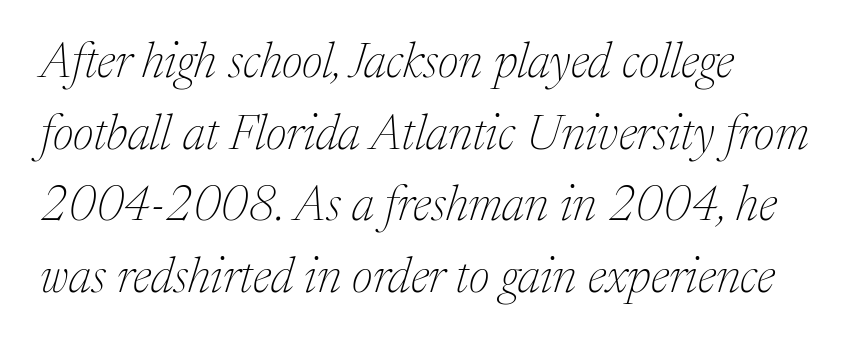
Q: Is the text bold? A: No.
Q: Is the text italic (slanted)? A: Yes, it leans right by about 17 degrees.
Q: Is the typeface a serif or a sans-serif typeface? A: Serif.
Q: Is the text underlined? A: No.
Q: How is the paragraph aligned? A: Left-aligned.
Q: Is the spacing between letters normal or unusually wide? A: Normal.
Q: Is the spacing between lines tight, normal or loose? A: Normal.
Q: Width (condensed, normal, or wide)? A: Normal.
Q: Stroke contrast? A: Medium.
Q: x-height? A: Medium.
Q: Monospaced? A: No.
